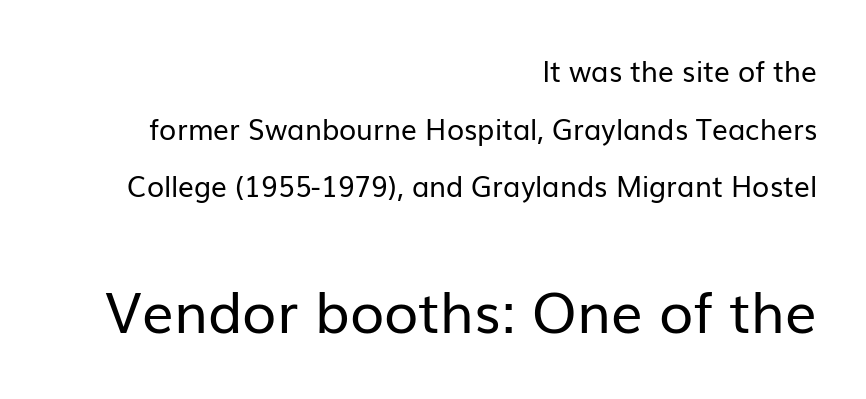
Caption: standard tracking, unaltered. Think standard paragraph weight, or any step lighter than that. Do the characters align in a grid? No, the font is proportional. The letters in the lower block stand taller than those in the block above. Widely set lines give the paragraph a tall, airy silhouette.
